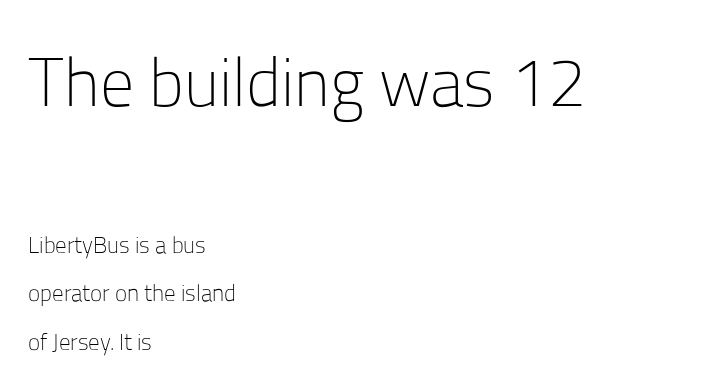
The leading is generous, giving the passage an open texture. No chunkiness to these letters — they're not bold. Is this a fixed-width face? No — the glyphs have proportional, varying widths. The letters carry no serifs — their stems end cleanly without finishing strokes. The lettering stays uniformly vertical, giving the passage a roman look. Beneath every word, the page is bare.
